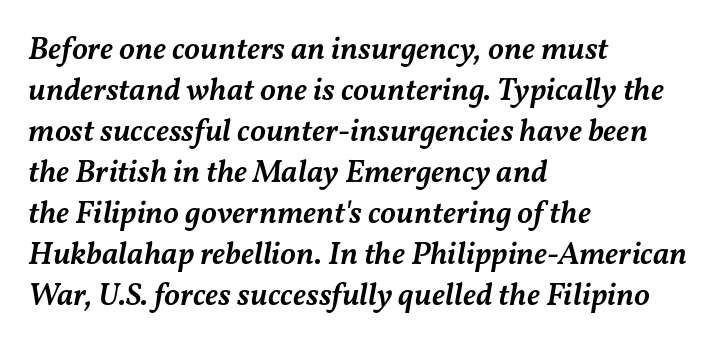
Summary of vertical rhythm: regular, with standard interline spacing. The strip under each line holds only bare page. Emphasis by weight is partial: semibold. Nobody touched the tracking dial on this one.
